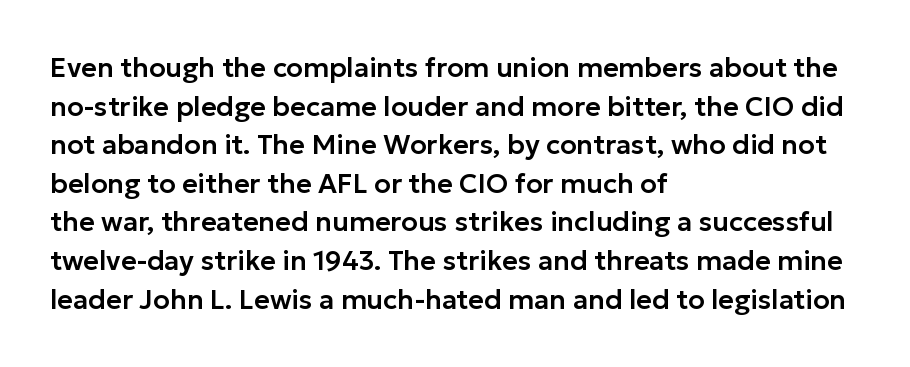
Q: Is the text italic (slanted)? A: No, it is upright.
Q: Is the text underlined? A: No.
Q: How is the paragraph aligned? A: Left-aligned.
Q: Is the spacing between letters normal or unusually wide? A: Normal.
Q: Is the spacing between lines tight, normal or loose? A: Normal.
